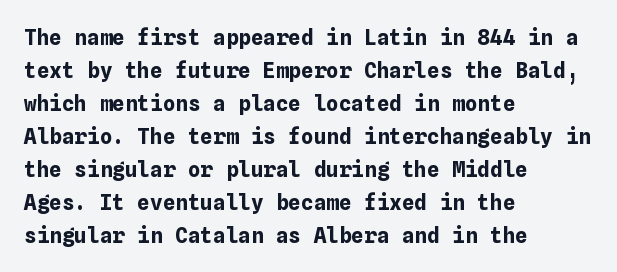
The sample has been set heavy, in full bold. Any mark beneath the type? The region is blank. The ragged edge is on the right, which tells us the setting is flush left. This sample uses plain, unmodified letter spacing. Posture: vertical. Does the leading feel generous? No, just average.
